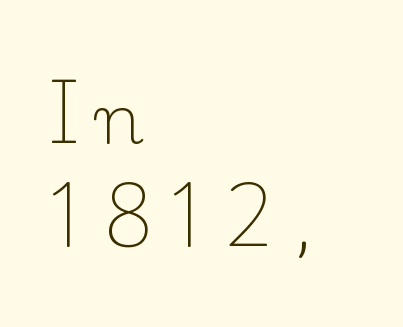
The image shows 68 px light serif type, upright; set left-aligned, normal line spacing (1.51x), unusually wide letter spacing (+0.3 em), not underlined; low stroke contrast and a small x-height.
